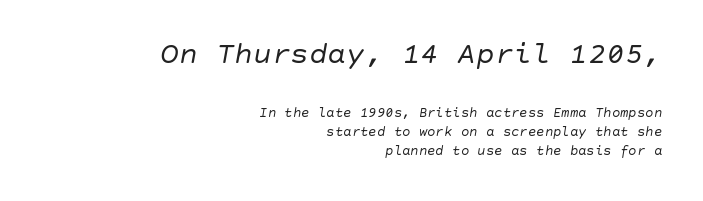
Baseline-to-baseline distance is the conventional proportion of letter height. Underlining? Definitely not there. Notice how the stems are inclined rather than vertical — that's the hallmark of italics. Reading down the block, your eye finds every line finishing at a fixed right position. Visually, the top section dominates because its glyphs are scaled up. The passage shown has conventional tracking throughout.
